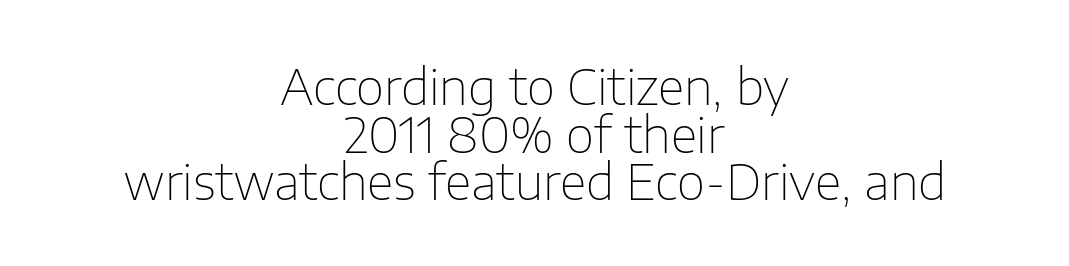
{"serif": "no", "italic": "no", "bold": "no", "weight": "thin", "width": "normal", "stroke_contrast": "low", "x_height": "medium", "monospaced": "no", "underline": "no", "align": "center", "line_spacing": "tight", "line_spacing_ratio": 0.97, "letter_spacing": "normal", "letter_spacing_em": 0.0, "glyph_px": 49}
